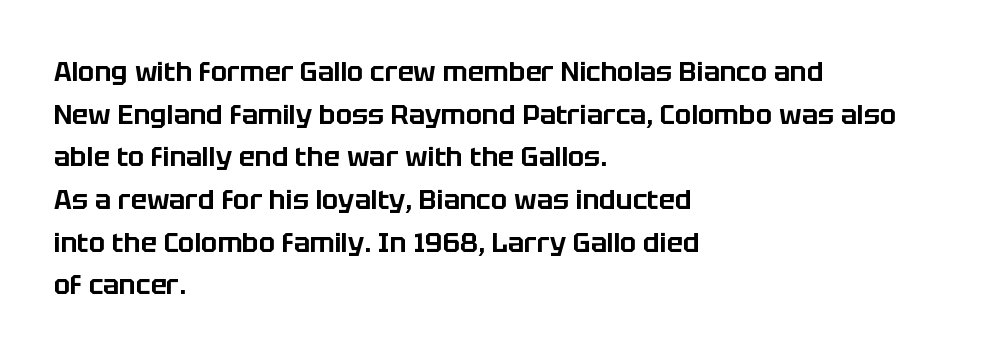
{"italic": "no", "underline": "no", "align": "left", "line_spacing": "normal", "line_spacing_ratio": 1.58, "letter_spacing": "normal", "letter_spacing_em": 0.0, "glyph_px": 27}
